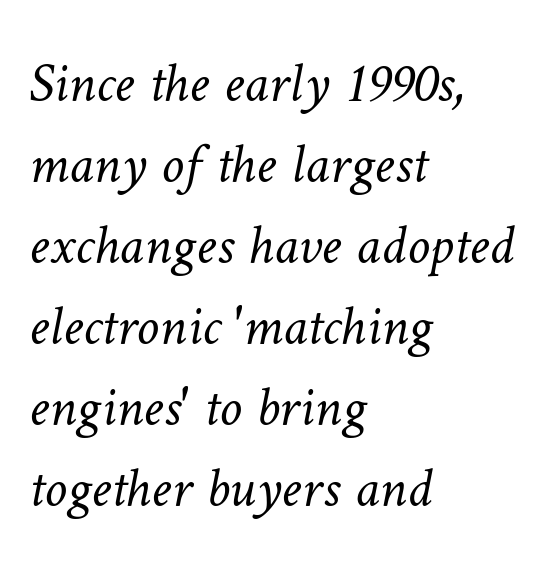
{"bold": "no", "weight": "light", "width": "normal", "stroke_contrast": "low", "x_height": "medium", "monospaced": "no", "underline": "no", "align": "left", "line_spacing": "normal", "line_spacing_ratio": 1.42, "letter_spacing": "normal", "letter_spacing_em": 0.0, "glyph_px": 57}
